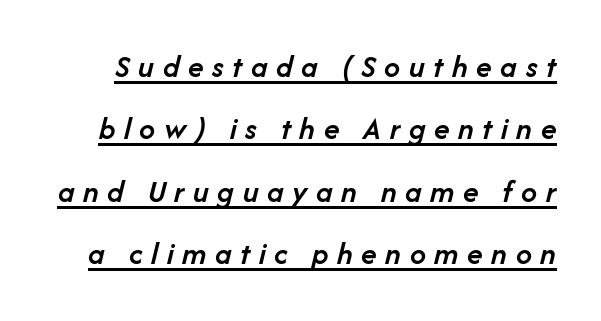
The image shows 32 px semibold type, italic (leaning right); set loose line spacing (1.95x), unusually wide letter spacing (+0.27 em), underlined; low stroke contrast and a medium x-height.
